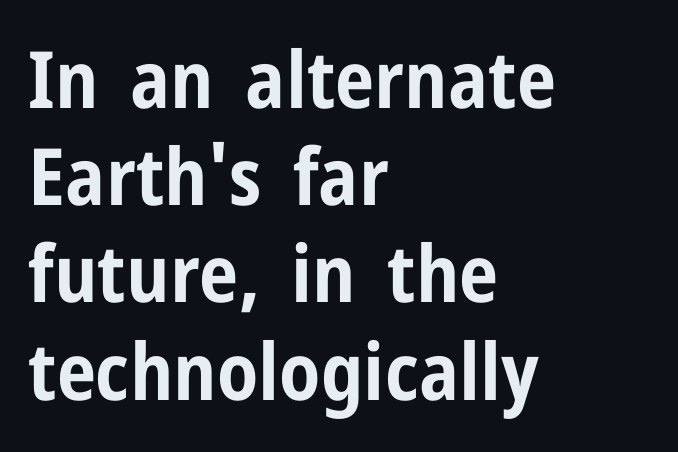
The image shows 79 px bold, condensed sans-serif type, upright; set left-aligned, line spacing 1.23x, normal letter spacing, not underlined; low stroke contrast and a medium x-height.
